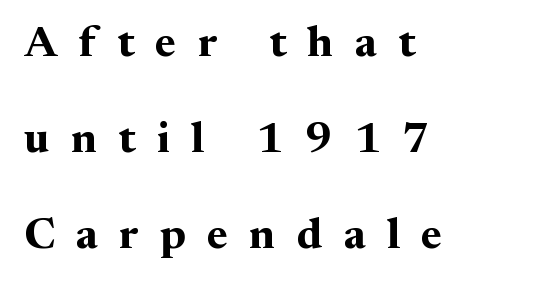
{"serif": "yes", "italic": "no", "bold": "yes", "weight": "bold", "width": "normal", "stroke_contrast": "medium", "x_height": "medium", "monospaced": "no", "underline": "no", "align": "left", "line_spacing": "loose", "line_spacing_ratio": 2.23, "letter_spacing": "wide", "letter_spacing_em": 0.5, "glyph_px": 43}
